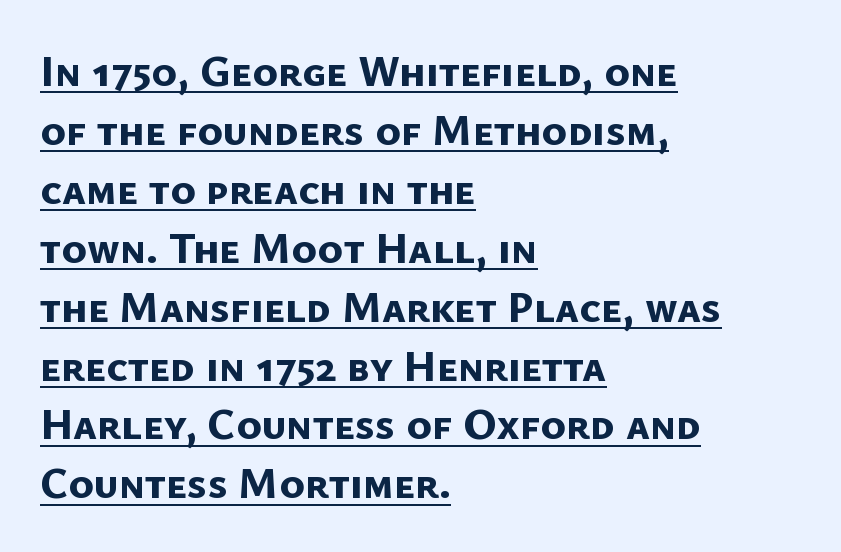
Q: Is the text bold? A: Yes.
Q: Is the typeface a serif or a sans-serif typeface? A: Sans-serif.
Q: Is the text underlined? A: Yes.
Q: How is the paragraph aligned? A: Left-aligned.
Q: Is the spacing between letters normal or unusually wide? A: Normal.
Q: Is the spacing between lines tight, normal or loose? A: Normal.
Q: Width (condensed, normal, or wide)? A: Normal.
Q: Stroke contrast? A: Low.
Q: x-height? A: Medium.
Q: Monospaced? A: No.
